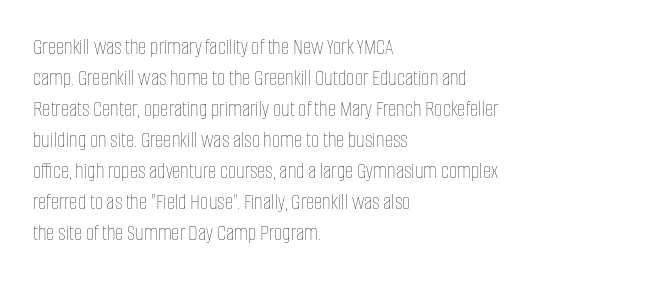
Q: Is the text bold? A: No.
Q: Is the text italic (slanted)? A: No, it is upright.
Q: Is the text underlined? A: No.
Q: How is the paragraph aligned? A: Left-aligned.
Q: Is the spacing between letters normal or unusually wide? A: Normal.
Q: Is the spacing between lines tight, normal or loose? A: Normal.
